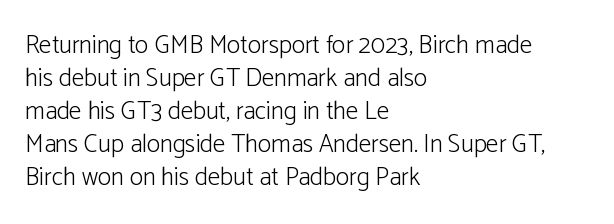
Q: Is the text bold? A: No.
Q: Is the text italic (slanted)? A: No, it is upright.
Q: Is the text underlined? A: No.
Q: How is the paragraph aligned? A: Left-aligned.
Q: Is the spacing between letters normal or unusually wide? A: Normal.
Q: Is the spacing between lines tight, normal or loose? A: Normal.
